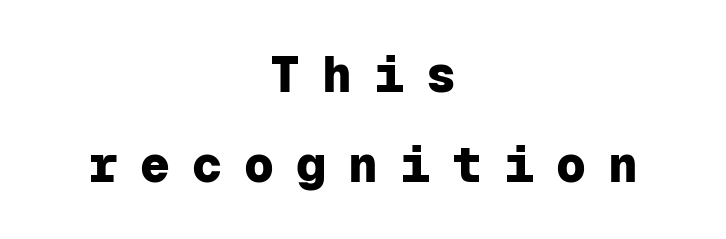
Visually the block forms a symmetrical silhouette, jagged on both flanks. The glyphs in this specimen are sans serif. Posture: upright roman. The rendering uses a bold face; every stroke is thick and dark. This sample uses expanded letter spacing, leaving extra air between glyphs.
